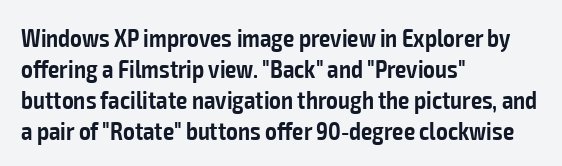
The image shows 25 px text type, upright; set left-aligned, line spacing 1.24x, normal letter spacing, not underlined.
